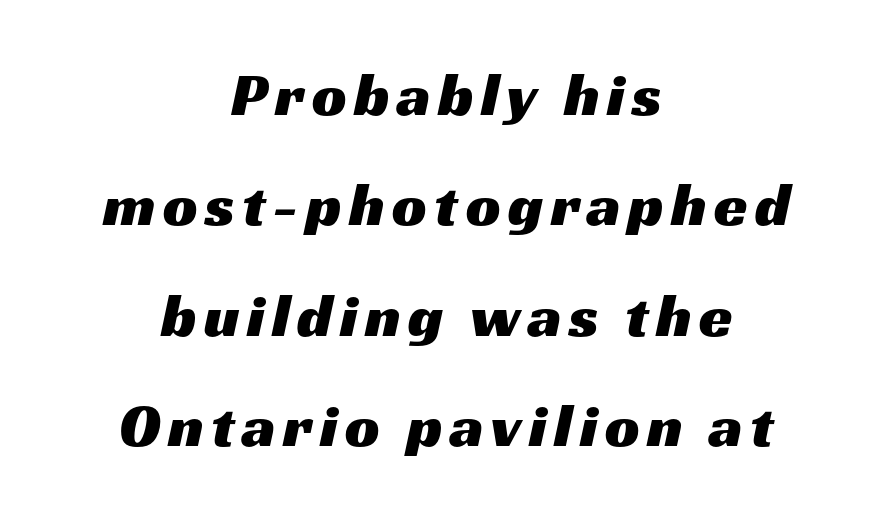
If you folded the block vertically in half, each line would mirror itself in length. Honestly, there is no underline to notice here at all. Here the designer chose a conventional face with non-uniform glyph widths. The type family on display is of the sans-serif kind.
